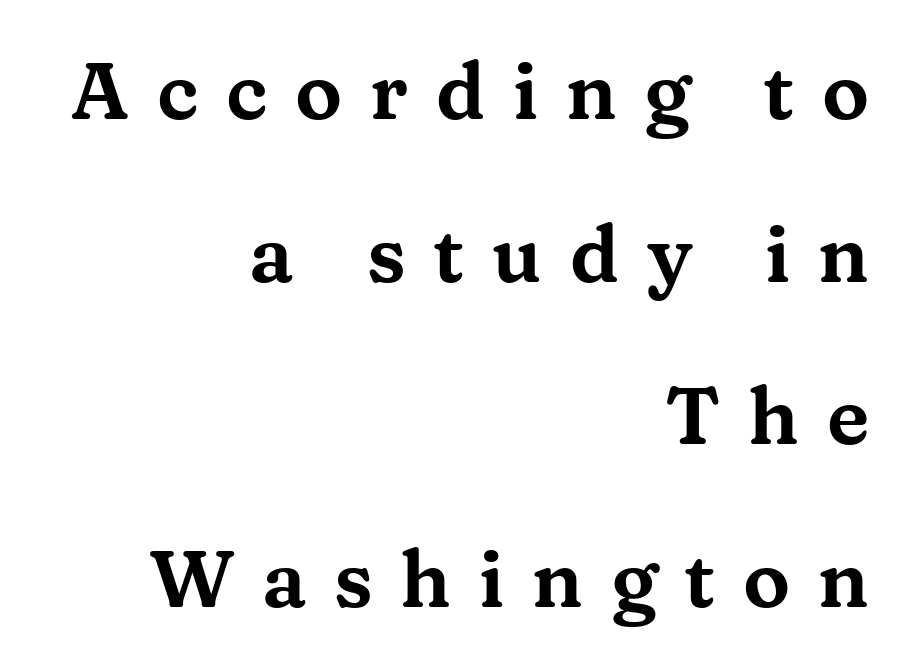
Q: Is the text italic (slanted)? A: No, it is upright.
Q: Is the typeface a serif or a sans-serif typeface? A: Serif.
Q: Is the text underlined? A: No.
Q: How is the paragraph aligned? A: Right-aligned.
Q: Is the spacing between letters normal or unusually wide? A: Unusually wide.
Q: Is the spacing between lines tight, normal or loose? A: Loose.
Q: Width (condensed, normal, or wide)? A: Wide.
Q: Stroke contrast? A: Medium.
Q: x-height? A: Medium.
Q: Monospaced? A: No.
